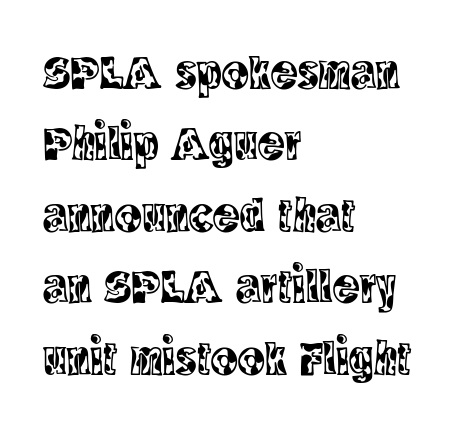
Q: Is the text italic (slanted)? A: No, it is upright.
Q: Is the typeface a serif or a sans-serif typeface? A: Serif.
Q: Is the text underlined? A: No.
Q: How is the paragraph aligned? A: Left-aligned.
Q: Is the spacing between letters normal or unusually wide? A: Normal.
Q: Is the spacing between lines tight, normal or loose? A: Normal.
Q: Width (condensed, normal, or wide)? A: Condensed.
Q: x-height? A: Large.
Q: Monospaced? A: No.
